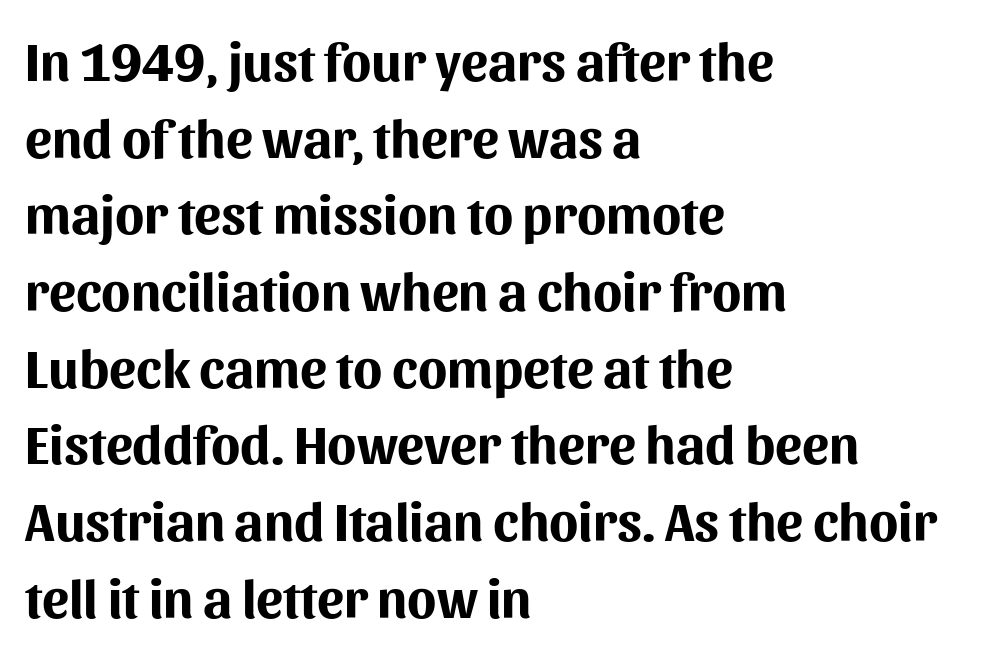
The image shows 54 px bold sans-serif type, upright; set left-aligned, normal line spacing (1.42x), normal letter spacing, not underlined; medium stroke contrast and a medium x-height.
